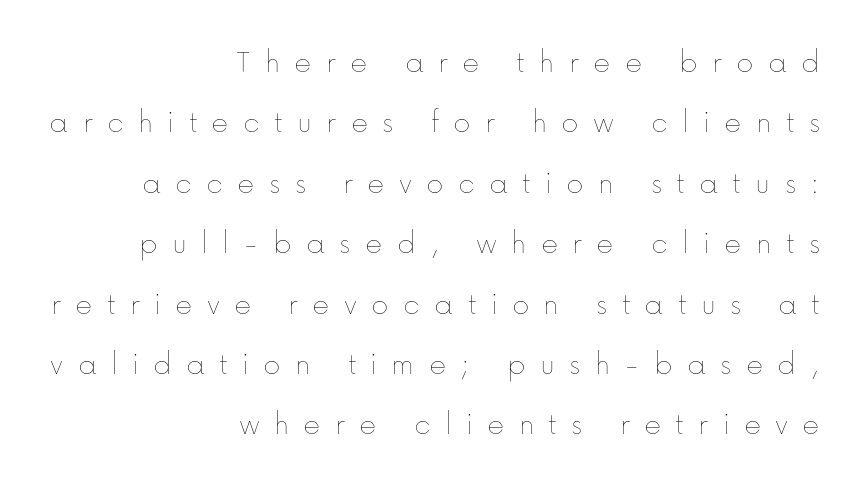
{"italic": "no", "bold": "no", "weight": "thin", "width": "normal", "stroke_contrast": "low", "x_height": "medium", "monospaced": "no", "underline": "no", "align": "right", "line_spacing_ratio": 1.83, "letter_spacing": "wide", "letter_spacing_em": 0.43, "glyph_px": 33}
